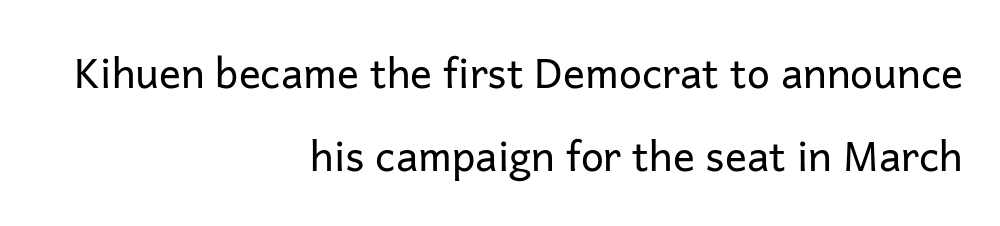
Q: Is the text bold? A: No.
Q: Is the text italic (slanted)? A: No, it is upright.
Q: Is the typeface a serif or a sans-serif typeface? A: Sans-serif.
Q: Is the text underlined? A: No.
Q: How is the paragraph aligned? A: Right-aligned.
Q: Is the spacing between letters normal or unusually wide? A: Normal.
Q: Is the spacing between lines tight, normal or loose? A: Loose.
Q: Width (condensed, normal, or wide)? A: Normal.
Q: Stroke contrast? A: Low.
Q: x-height? A: Medium.
Q: Monospaced? A: No.
